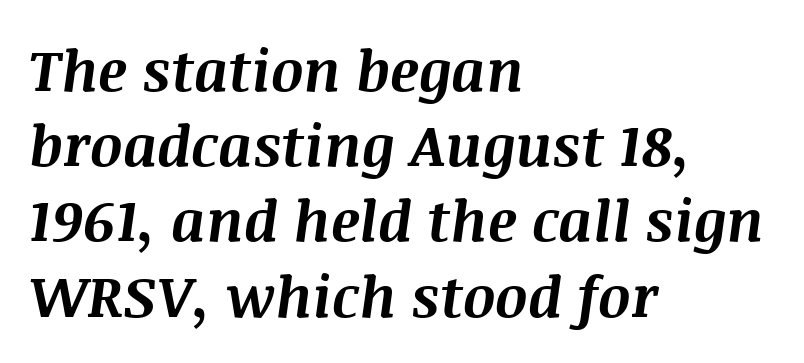
The image shows 57 px bold type, italic (leaning right); set left-aligned, normal line spacing (1.32x), normal letter spacing, not underlined; medium stroke contrast and a large x-height.
